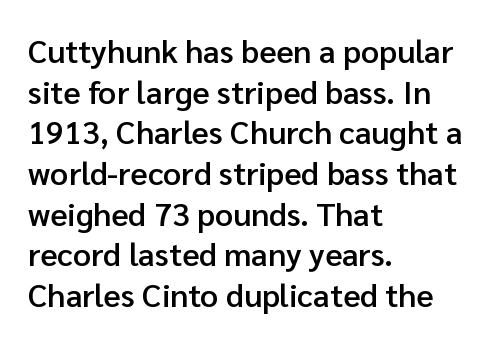
The image shows 32 px semibold sans-serif type, upright; set left-aligned, normal line spacing (1.27x), normal letter spacing, not underlined; low stroke contrast and a medium x-height.
